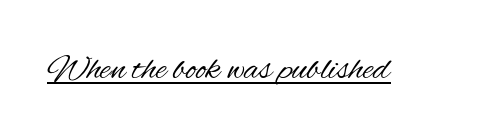
{"serif": "no", "bold": "no", "weight": "regular", "width": "condensed", "stroke_contrast": "medium", "x_height": "small", "monospaced": "no", "underline": "yes", "letter_spacing": "normal", "letter_spacing_em": 0.0, "glyph_px": 36}
